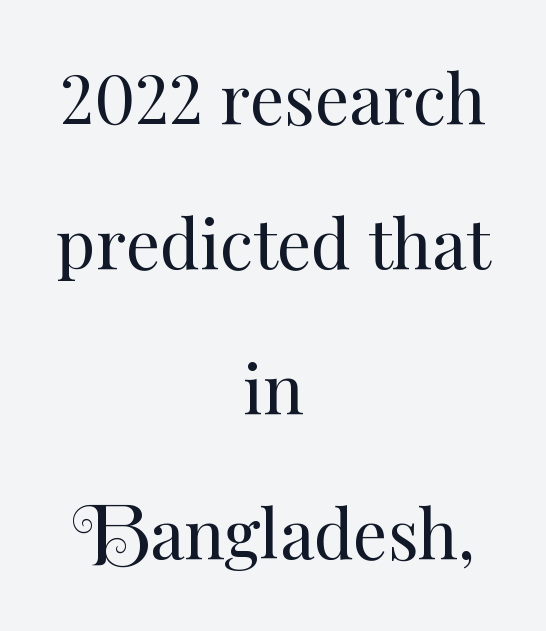
Q: Is the text bold? A: No.
Q: Is the text italic (slanted)? A: No, it is upright.
Q: Is the text underlined? A: No.
Q: How is the paragraph aligned? A: Centered.
Q: Is the spacing between letters normal or unusually wide? A: Normal.
Q: Is the spacing between lines tight, normal or loose? A: Loose.
Q: Width (condensed, normal, or wide)? A: Normal.
Q: Stroke contrast? A: Medium.
Q: x-height? A: Small.
Q: Monospaced? A: No.
